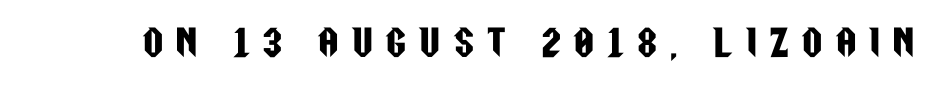
Q: Is the text italic (slanted)? A: No, it is upright.
Q: Is the typeface a serif or a sans-serif typeface? A: Sans-serif.
Q: Is the text underlined? A: No.
Q: Is the spacing between letters normal or unusually wide? A: Unusually wide.
Q: Width (condensed, normal, or wide)? A: Condensed.
Q: Stroke contrast? A: Low.
Q: x-height? A: Large.
Q: Monospaced? A: No.
